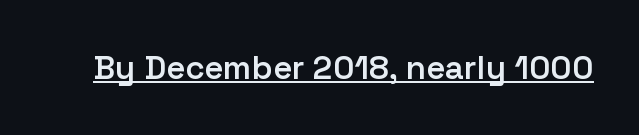
Q: Is the text bold? A: Semi-bold.
Q: Is the text italic (slanted)? A: No, it is upright.
Q: Is the typeface a serif or a sans-serif typeface? A: Sans-serif.
Q: Is the text underlined? A: Yes.
Q: Is the spacing between letters normal or unusually wide? A: Normal.
Q: Width (condensed, normal, or wide)? A: Normal.
Q: Stroke contrast? A: Low.
Q: x-height? A: Medium.
Q: Monospaced? A: No.
